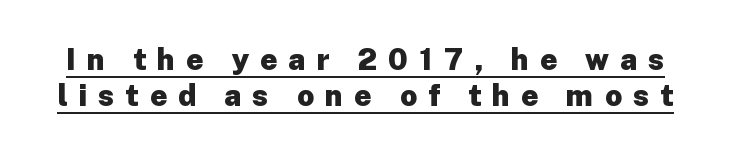
The image shows 30 px heavy sans-serif type, upright; set line spacing 1.2x, unusually wide letter spacing (+0.36 em), underlined; low stroke contrast and a medium x-height.
